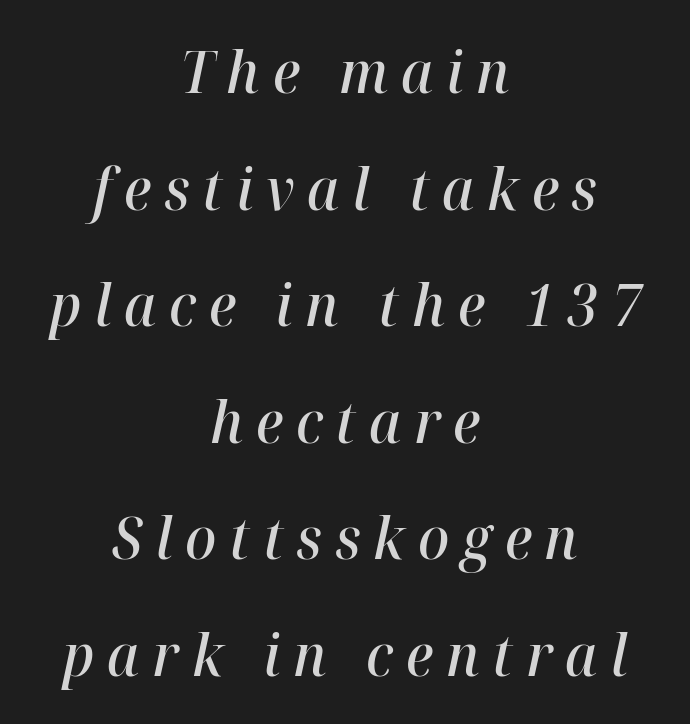
The strokes are fattened partway — semibold, not bold. Horizontally, the lines are justified to the midpoint only. Quick note: interline space is abundant. Quick note: italic. The letters advance in unequal steps, a hallmark of proportional type. Compared with typical body copy, the letter spacing here is much looser.
